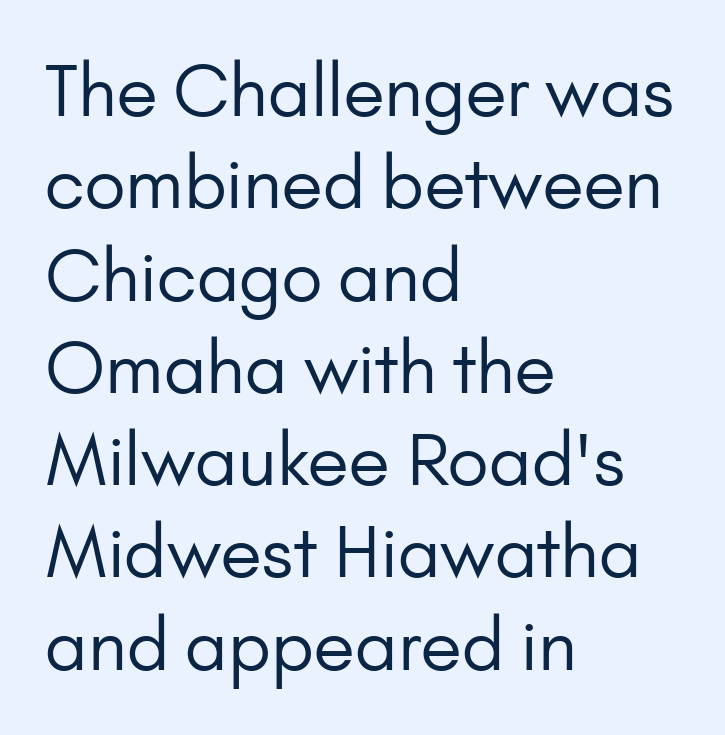
Q: Is the text bold? A: No.
Q: Is the text italic (slanted)? A: No, it is upright.
Q: Is the typeface a serif or a sans-serif typeface? A: Sans-serif.
Q: Is the text underlined? A: No.
Q: How is the paragraph aligned? A: Left-aligned.
Q: Is the spacing between letters normal or unusually wide? A: Normal.
Q: Is the spacing between lines tight, normal or loose? A: Normal.
Q: Width (condensed, normal, or wide)? A: Normal.
Q: Stroke contrast? A: Low.
Q: x-height? A: Small.
Q: Monospaced? A: No.
